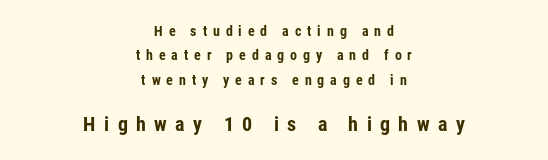
The image shows 20 px bold type, upright; set centered, line spacing 1.74x, unusually wide letter spacing (+0.42 em), not underlined; the second (bottom) block is 1.43x larger.
